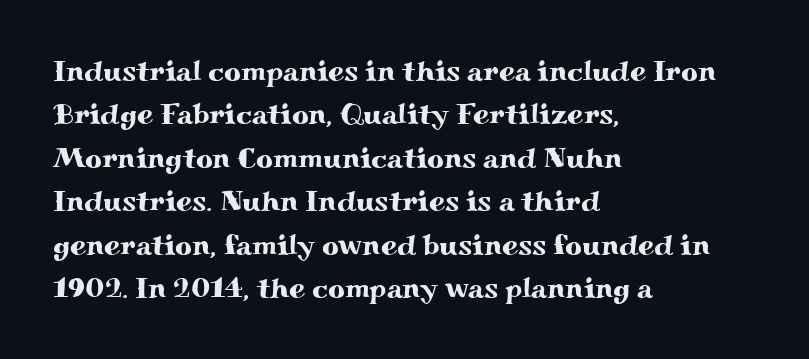
{"serif": "yes", "italic": "no", "width": "wide", "stroke_contrast": "medium", "x_height": "small", "monospaced": "no", "underline": "no", "align": "left", "line_spacing": "normal", "line_spacing_ratio": 1.5, "letter_spacing": "normal", "letter_spacing_em": 0.0, "glyph_px": 29}
